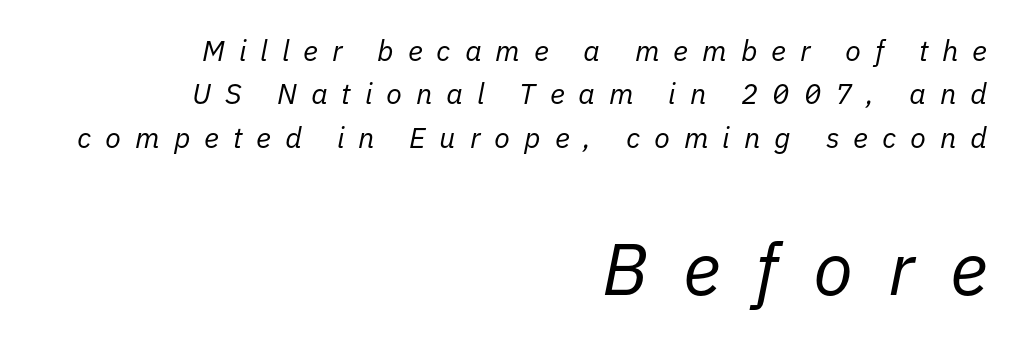
Q: Is the text bold? A: No.
Q: Is the text italic (slanted)? A: Yes, it leans right by about 11 degrees.
Q: Is the text underlined? A: No.
Q: How is the paragraph aligned? A: Right-aligned.
Q: Is the spacing between letters normal or unusually wide? A: Unusually wide.
Q: Is the spacing between lines tight, normal or loose? A: Normal.
Q: Which block of text is set in a larger size, the first (top) or the second (bottom)? A: The second (bottom) one.
Q: Width (condensed, normal, or wide)? A: Normal.
Q: Stroke contrast? A: Low.
Q: x-height? A: Medium.
Q: Monospaced? A: No.
